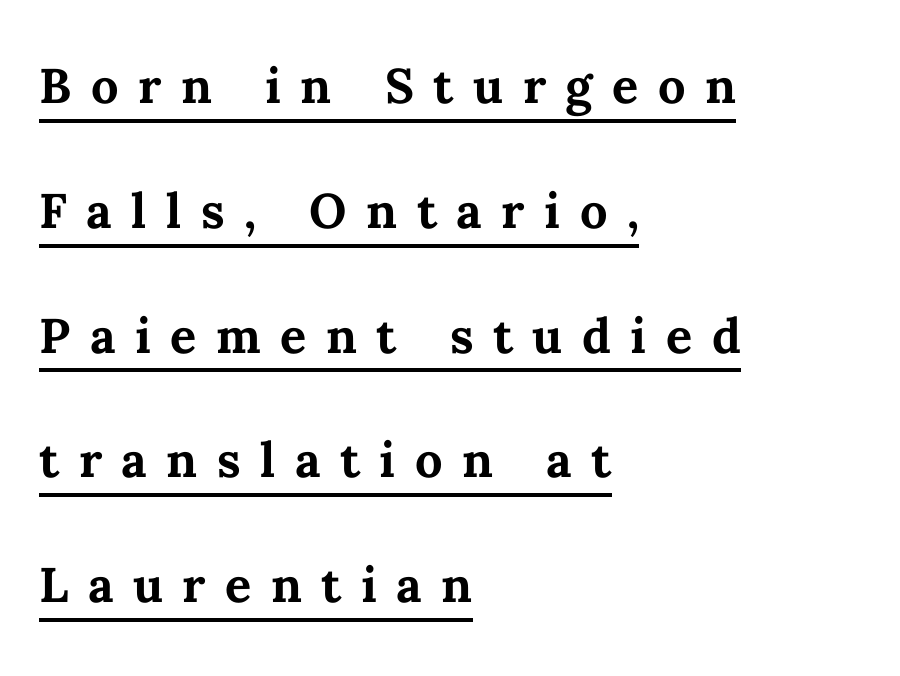
{"italic": "no", "bold": "yes", "weight": "semibold", "width": "normal", "stroke_contrast": "medium", "x_height": "medium", "monospaced": "no", "underline": "yes", "align": "left", "line_spacing": "loose", "line_spacing_ratio": 1.92, "letter_spacing": "wide", "letter_spacing_em": 0.3, "glyph_px": 65}
